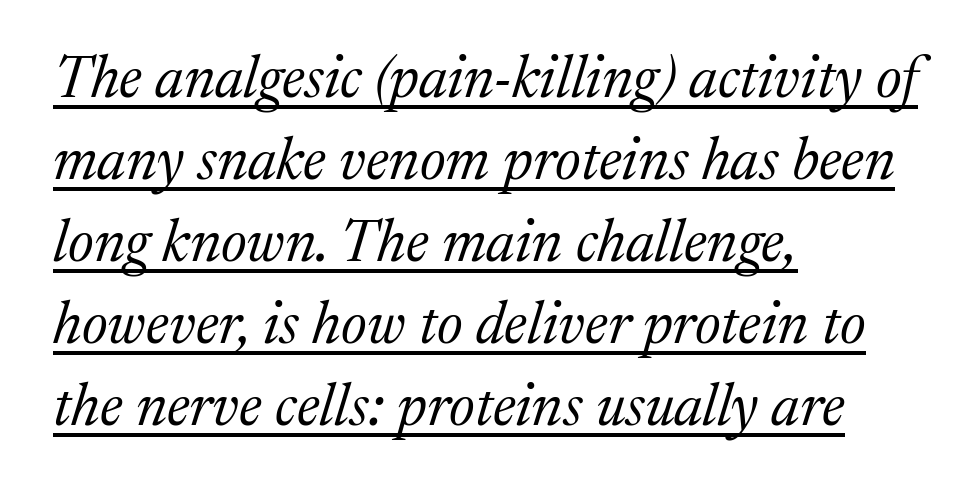
Q: Is the text bold? A: No.
Q: Is the text italic (slanted)? A: Yes, it leans right by about 17 degrees.
Q: Is the typeface a serif or a sans-serif typeface? A: Serif.
Q: Is the text underlined? A: Yes.
Q: How is the paragraph aligned? A: Left-aligned.
Q: Is the spacing between letters normal or unusually wide? A: Normal.
Q: Is the spacing between lines tight, normal or loose? A: Normal.
Q: Width (condensed, normal, or wide)? A: Normal.
Q: Stroke contrast? A: Medium.
Q: x-height? A: Medium.
Q: Monospaced? A: No.
